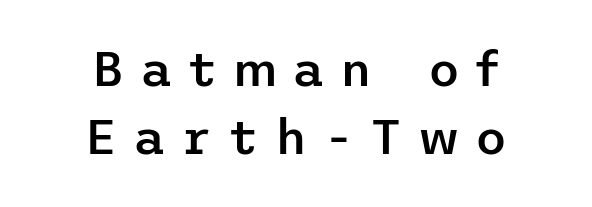
Q: Is the text bold? A: Semi-bold.
Q: Is the text italic (slanted)? A: No, it is upright.
Q: Is the typeface a serif or a sans-serif typeface? A: Sans-serif.
Q: Is the text underlined? A: No.
Q: How is the paragraph aligned? A: Centered.
Q: Is the spacing between letters normal or unusually wide? A: Unusually wide.
Q: Is the spacing between lines tight, normal or loose? A: Normal.
Q: Width (condensed, normal, or wide)? A: Normal.
Q: Stroke contrast? A: Low.
Q: x-height? A: Medium.
